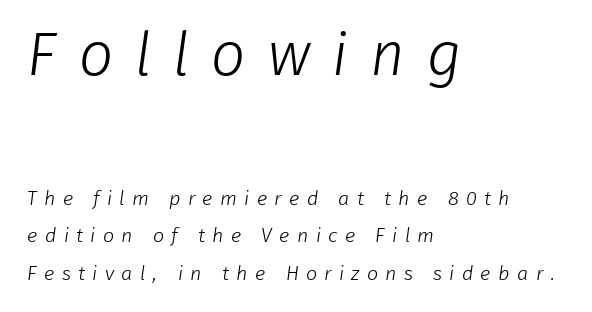
The glyphs in this specimen are sans serif. The space beneath each line is pristine and unruled. This rendering uses left alignment, leaving the right contour irregular. If you squint, the top block still reads clearly — it's the larger of the two. No chunkiness to these letters — they're not bold.
